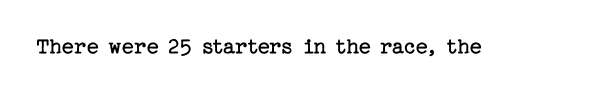
{"italic": "no", "bold": "no", "underline": "no", "letter_spacing": "normal", "letter_spacing_em": 0.0, "glyph_px": 24}
